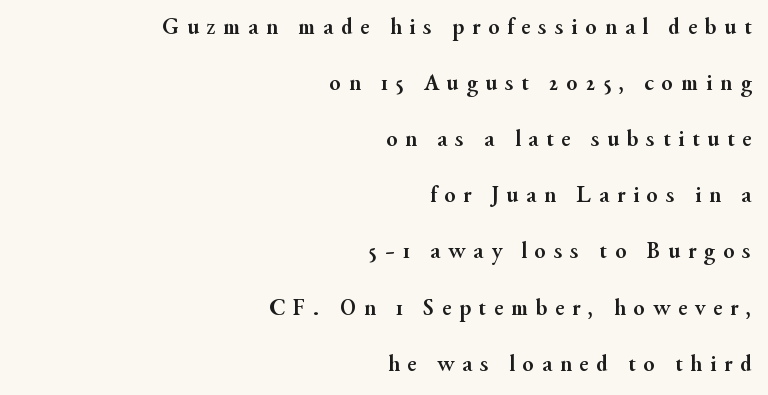
{"italic": "no", "bold": "yes", "underline": "no", "align": "right", "line_spacing": "loose", "line_spacing_ratio": 2.44, "letter_spacing": "wide", "letter_spacing_em": 0.34, "glyph_px": 23}
